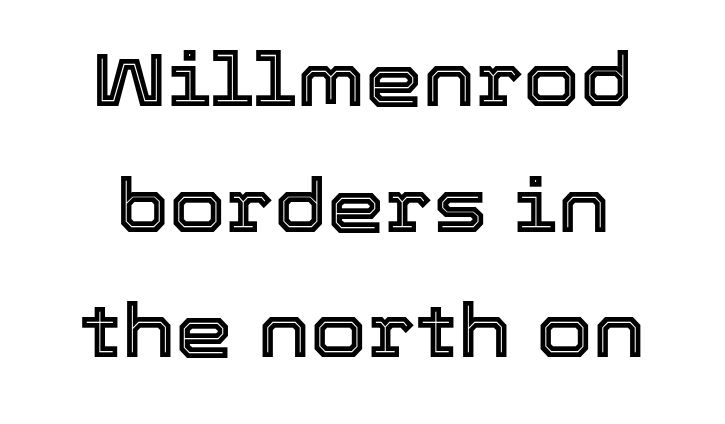
The image shows 73 px text type, upright; set line spacing 1.72x, normal letter spacing, not underlined; a medium x-height.
